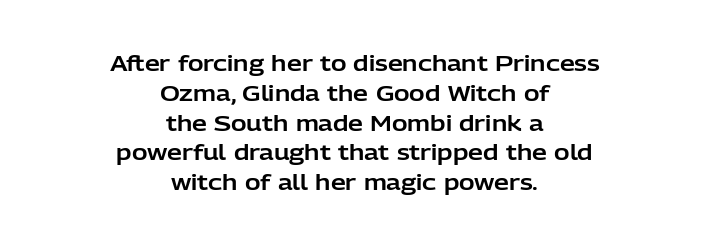
How would I describe the line gaps? Plain and ordinary. No italicization has been applied; the sample stays upright. Words float on clear page, feet unadorned. These lines are centered, leaving both edges ragged. Short note: letters normally spaced.
